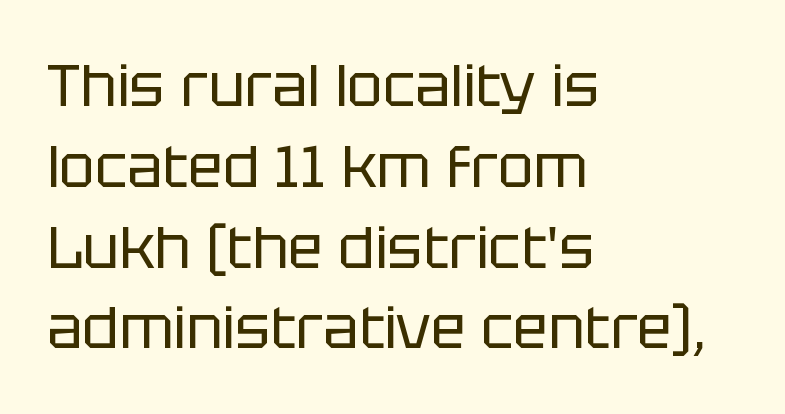
The passage shown is not bold in any degree. Notice how the passage keeps a crisp vertical edge on the left only. The foot of each line stays bare and open. Posture: vertical.
